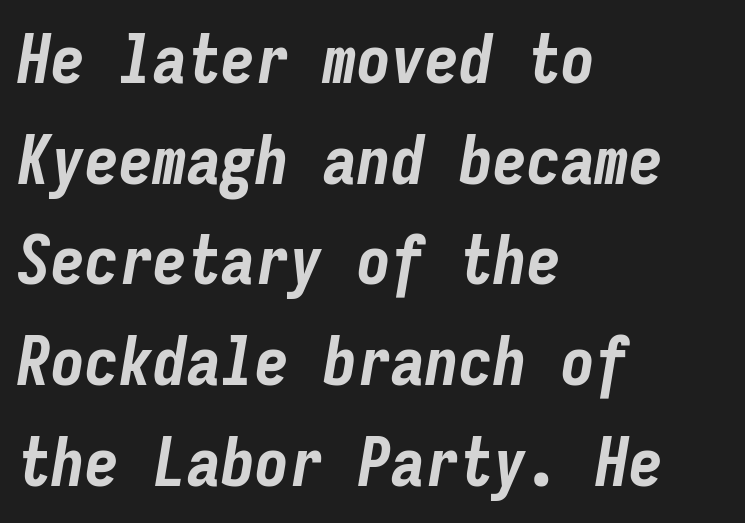
A bare baseline throughout the passage. These lines are rendered in a fixed-pitch font. Does the copy run flush right? No — it runs flush left. An italicized treatment has been applied to the whole sample. The strokes are fattened all the way to bold. Does the leading feel generous? No, just average.
